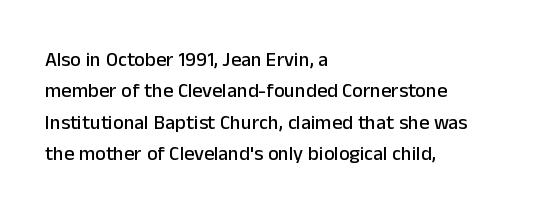
Q: Is the text italic (slanted)? A: No, it is upright.
Q: Is the text underlined? A: No.
Q: How is the paragraph aligned? A: Left-aligned.
Q: Is the spacing between letters normal or unusually wide? A: Normal.
Q: Is the spacing between lines tight, normal or loose? A: Normal.
